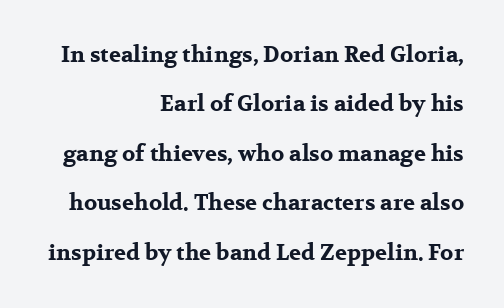
The image shows 22 px bold type, upright; set right-aligned, loose line spacing (2.25x), normal letter spacing, not underlined.
